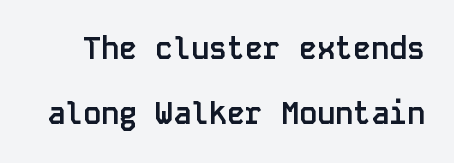
Q: Is the text bold? A: Yes.
Q: Is the text italic (slanted)? A: No, it is upright.
Q: Is the typeface a serif or a sans-serif typeface? A: Sans-serif.
Q: Is the text underlined? A: No.
Q: Is the spacing between letters normal or unusually wide? A: Normal.
Q: Is the spacing between lines tight, normal or loose? A: Loose.
Q: Width (condensed, normal, or wide)? A: Normal.
Q: Stroke contrast? A: Low.
Q: x-height? A: Large.
Q: Monospaced? A: Yes.
